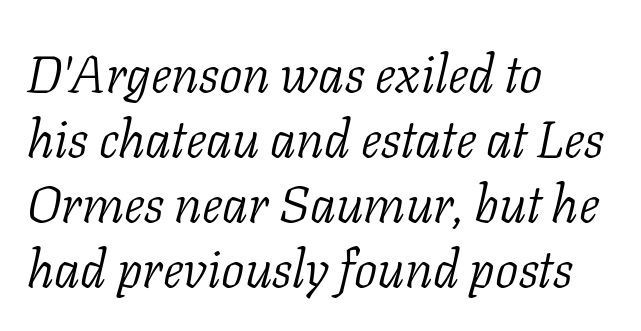
{"serif": "yes", "italic": "yes", "lean": "right", "slant_degrees": 11, "bold": "no", "weight": "light", "width": "normal", "stroke_contrast": "low", "x_height": "medium", "monospaced": "no", "underline": "no", "align": "left", "line_spacing": "normal", "line_spacing_ratio": 1.25, "letter_spacing": "normal", "letter_spacing_em": 0.0, "glyph_px": 52}
